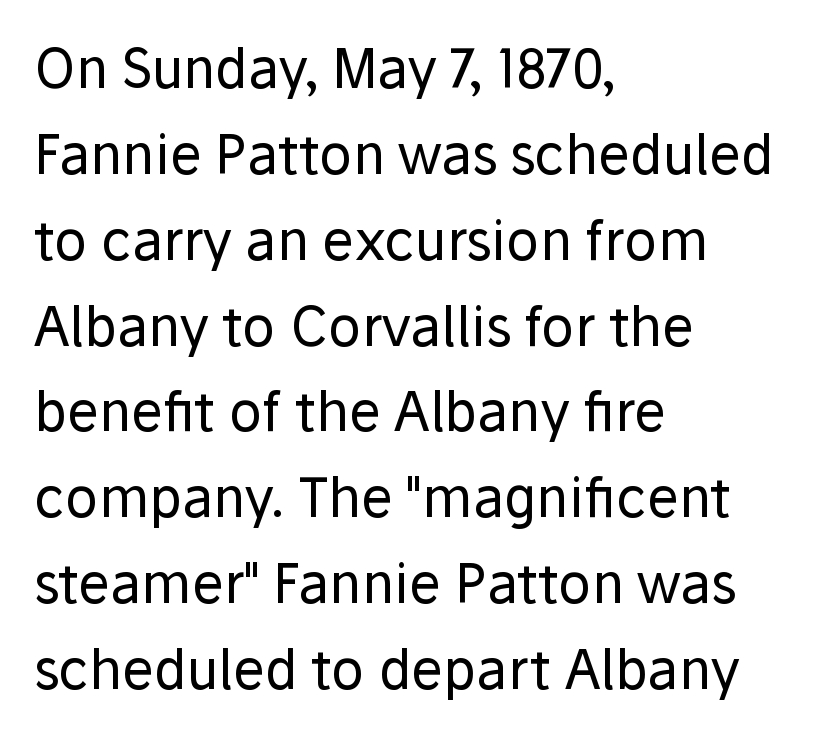
Compared with typical paragraphs, the rows here are spaced about the same. Every stem runs plumb, perpendicular to the baseline. In CSS terms this would be text-align: left. Weight: regular or lighter. Letter spacing: default.
